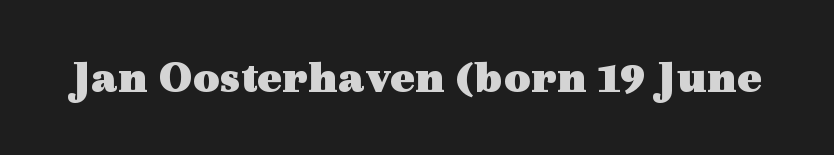
{"serif": "yes", "italic": "no", "bold": "yes", "weight": "heavy", "width": "wide", "x_height": "medium", "monospaced": "no", "underline": "no", "letter_spacing": "normal", "letter_spacing_em": 0.0, "glyph_px": 46}
